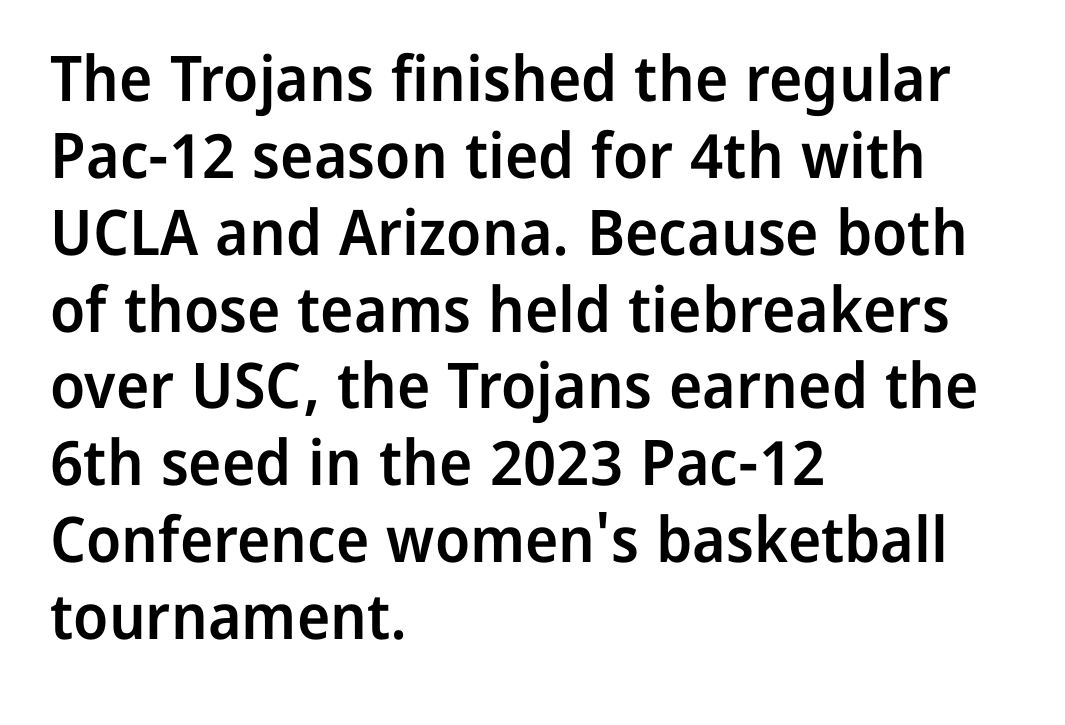
The image shows 63 px semibold sans-serif type, upright; set left-aligned, line spacing 1.22x, normal letter spacing, not underlined; low stroke contrast and a medium x-height.
